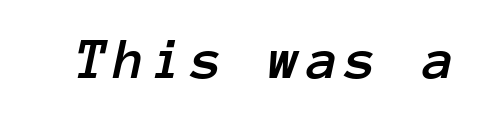
Q: Is the text italic (slanted)? A: Yes, it leans right by about 12 degrees.
Q: Is the text underlined? A: No.
Q: Width (condensed, normal, or wide)? A: Normal.
Q: Stroke contrast? A: Low.
Q: x-height? A: Medium.
Q: Monospaced? A: Yes.
